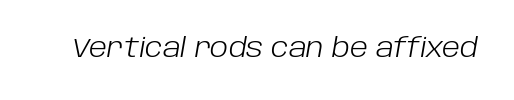
Q: Is the text bold? A: No.
Q: Is the text italic (slanted)? A: Yes, it leans right by about 10 degrees.
Q: Is the text underlined? A: No.
Q: Is the spacing between letters normal or unusually wide? A: Normal.
